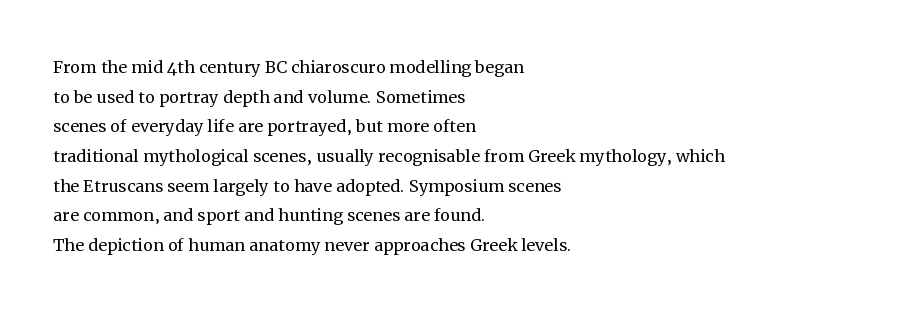
The image shows 22 px text type, upright; set left-aligned, normal line spacing (1.35x), normal letter spacing, not underlined.
